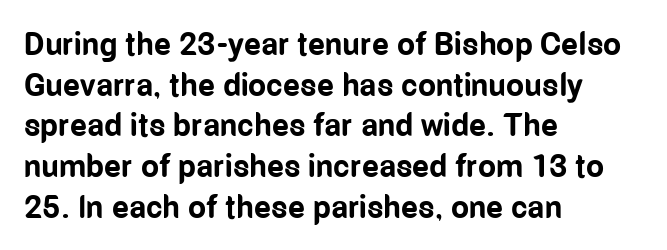
Caption: multi-line text, flush left, ragged right. These lines are rendered in a variable-pitch font. Letters rest on an invisible, unmarked baseline. Set as a true bold cut, around the 700 mark. The letterforms sit shoulder to shoulder at normal distance. What's the leading like? Ordinary, nothing unusual.
